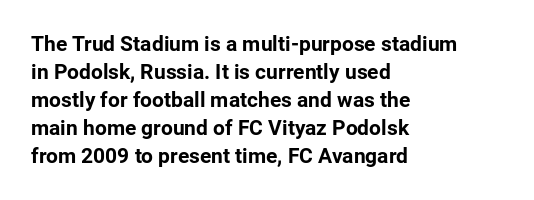
Q: Is the text bold? A: Yes.
Q: Is the text italic (slanted)? A: No, it is upright.
Q: Is the text underlined? A: No.
Q: How is the paragraph aligned? A: Left-aligned.
Q: Is the spacing between letters normal or unusually wide? A: Normal.
Q: Is the spacing between lines tight, normal or loose? A: Normal.
